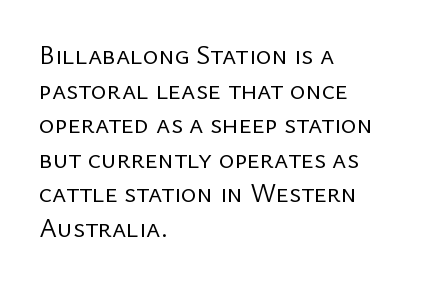
{"italic": "no", "bold": "no", "underline": "no", "align": "left", "line_spacing": "normal", "line_spacing_ratio": 1.28, "letter_spacing": "normal", "letter_spacing_em": 0.0, "glyph_px": 27}
